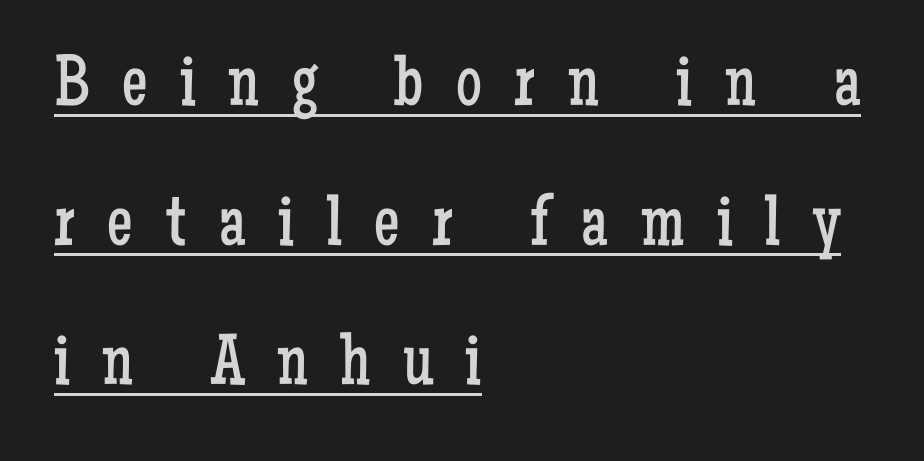
The image shows 72 px regular-weight, condensed serif type, upright; set left-aligned, loose line spacing (1.94x), unusually wide letter spacing (+0.45 em), underlined; low stroke contrast and a medium x-height.
